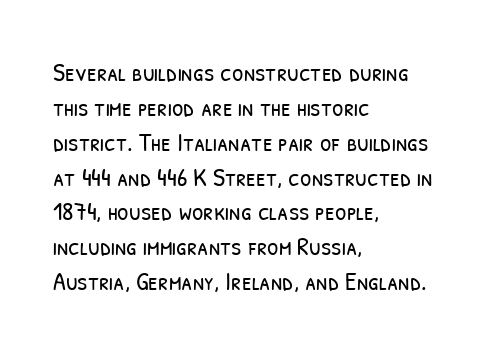
Q: Is the text bold? A: No.
Q: Is the text underlined? A: No.
Q: How is the paragraph aligned? A: Left-aligned.
Q: Is the spacing between letters normal or unusually wide? A: Normal.
Q: Is the spacing between lines tight, normal or loose? A: Normal.
